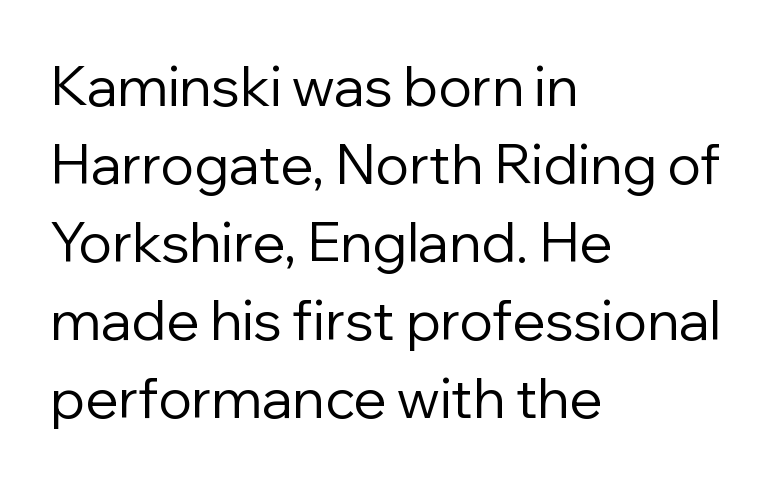
{"serif": "no", "italic": "no", "bold": "no", "weight": "regular", "width": "normal", "stroke_contrast": "low", "x_height": "medium", "monospaced": "no", "underline": "no", "align": "left", "line_spacing": "normal", "line_spacing_ratio": 1.42, "letter_spacing": "normal", "letter_spacing_em": 0.0, "glyph_px": 55}
